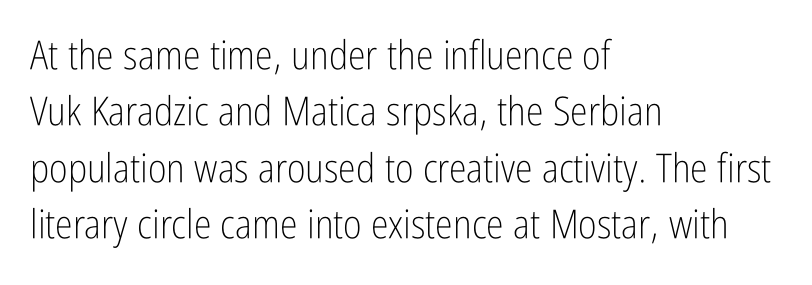
The image shows 40 px light, condensed sans-serif type, upright; set left-aligned, normal line spacing (1.41x), normal letter spacing, not underlined; low stroke contrast and a medium x-height.
